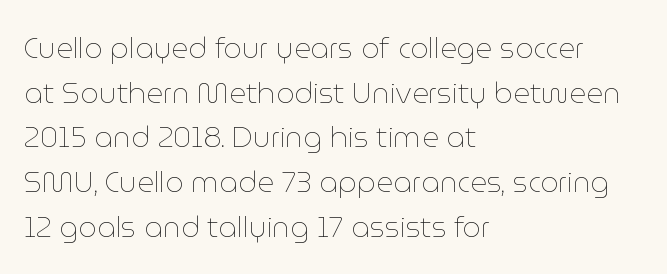
The type is set solid horizontally, with unmodified tracking. The letters advance in unequal steps, a hallmark of proportional type. Is the type heavy? It reads as light-to-regular instead. Quick note: interline space is typical. Underline: absent.
